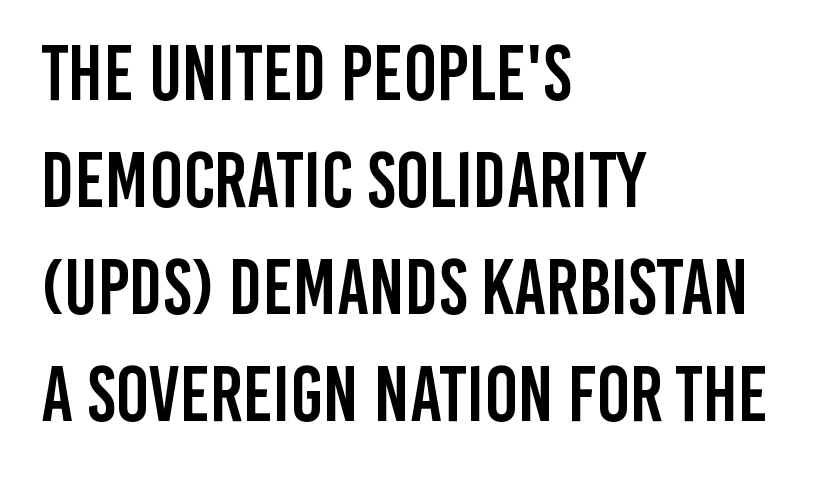
Q: Is the text italic (slanted)? A: No, it is upright.
Q: Is the typeface a serif or a sans-serif typeface? A: Sans-serif.
Q: Is the text underlined? A: No.
Q: How is the paragraph aligned? A: Left-aligned.
Q: Is the spacing between letters normal or unusually wide? A: Normal.
Q: Is the spacing between lines tight, normal or loose? A: Normal.
Q: Width (condensed, normal, or wide)? A: Condensed.
Q: Stroke contrast? A: Low.
Q: x-height? A: Large.
Q: Monospaced? A: No.
